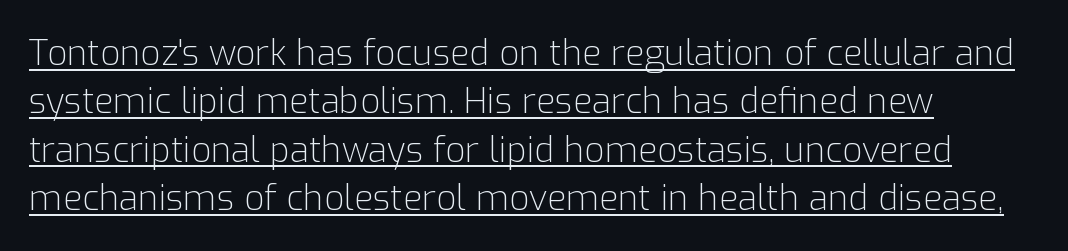
Q: Is the text bold? A: No.
Q: Is the text italic (slanted)? A: No, it is upright.
Q: Is the typeface a serif or a sans-serif typeface? A: Sans-serif.
Q: Is the text underlined? A: Yes.
Q: How is the paragraph aligned? A: Left-aligned.
Q: Is the spacing between letters normal or unusually wide? A: Normal.
Q: Is the spacing between lines tight, normal or loose? A: Normal.
Q: Width (condensed, normal, or wide)? A: Normal.
Q: Stroke contrast? A: Low.
Q: x-height? A: Medium.
Q: Monospaced? A: No.
